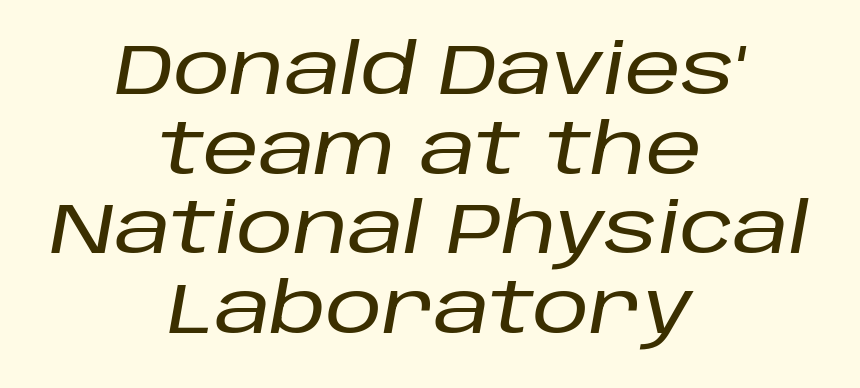
The image shows 71 px text type, italic (leaning right); set centered, tight line spacing (1.12x), normal letter spacing, not underlined; low stroke contrast and a large x-height.
